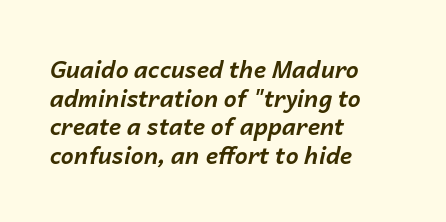
Q: Is the text bold? A: Yes.
Q: Is the text italic (slanted)? A: Yes, it leans right by about 14 degrees.
Q: Is the text underlined? A: No.
Q: How is the paragraph aligned? A: Left-aligned.
Q: Is the spacing between letters normal or unusually wide? A: Normal.
